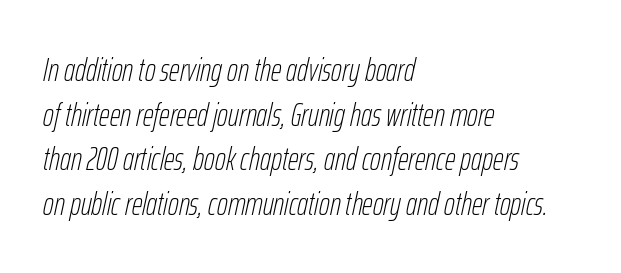
Compared with typical body copy, the letter spacing here is the same. On a weight scale, this lands at 450 or below. Is the type slanted? Yes — the strokes lean at a clear angle. The specimen omits any rule beneath the text block's lines. Proportional: the letters do not fall into vertical columns.
